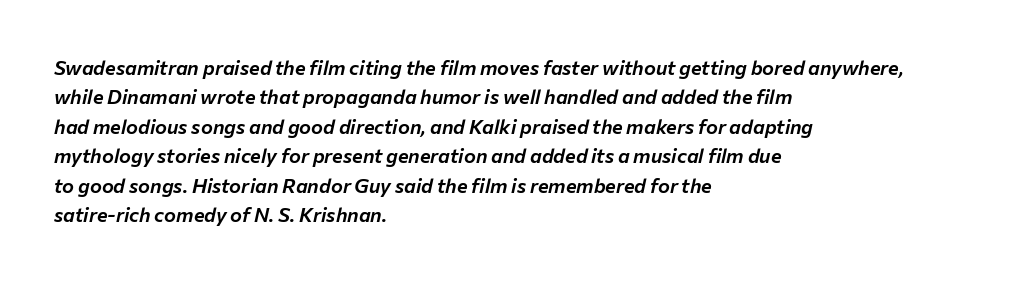
Q: Is the text italic (slanted)? A: Yes, it leans right by about 12 degrees.
Q: Is the text underlined? A: No.
Q: How is the paragraph aligned? A: Left-aligned.
Q: Is the spacing between letters normal or unusually wide? A: Normal.
Q: Is the spacing between lines tight, normal or loose? A: Normal.
